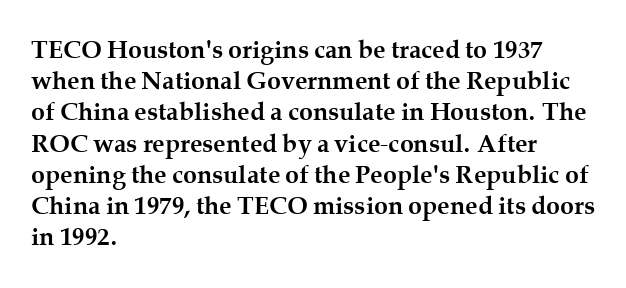
Caption: standard tracking, unaltered. Weight: bold. Line beginnings align vertically; line endings do not. The type sits square on the baseline with zero lean.
